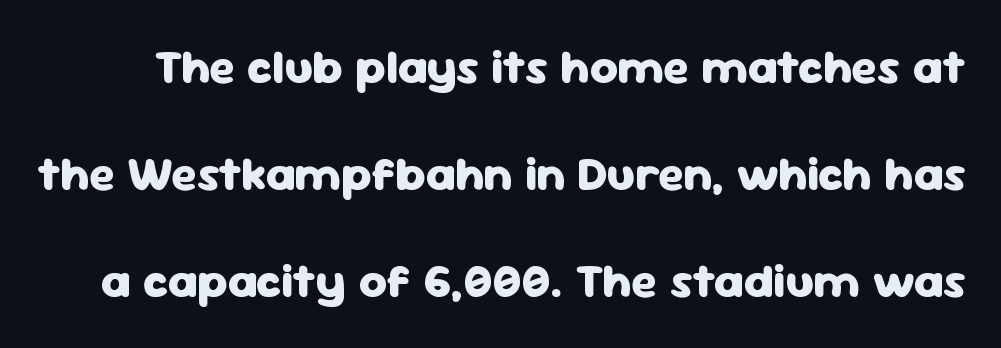
{"serif": "no", "italic": "no", "bold": "yes", "weight": "heavy", "width": "normal", "stroke_contrast": "low", "x_height": "medium", "monospaced": "no", "underline": "no", "line_spacing": "loose", "line_spacing_ratio": 2.23, "letter_spacing": "normal", "letter_spacing_em": 0.0, "glyph_px": 48}
